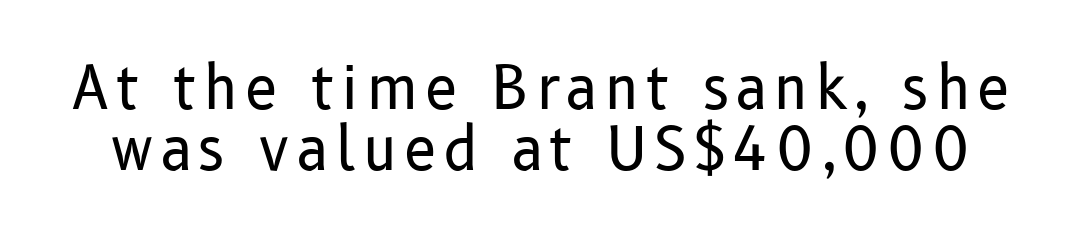
Q: Is the text bold? A: No.
Q: Is the text italic (slanted)? A: No, it is upright.
Q: Is the typeface a serif or a sans-serif typeface? A: Sans-serif.
Q: Is the text underlined? A: No.
Q: Is the spacing between lines tight, normal or loose? A: Tight.
Q: Width (condensed, normal, or wide)? A: Normal.
Q: Stroke contrast? A: Low.
Q: x-height? A: Medium.
Q: Monospaced? A: No.
